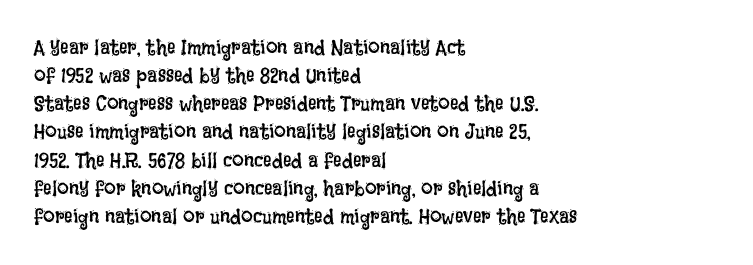
{"italic": "no", "bold": "no", "underline": "no", "align": "left", "line_spacing": "normal", "line_spacing_ratio": 1.34, "letter_spacing": "normal", "letter_spacing_em": 0.0, "glyph_px": 21}
